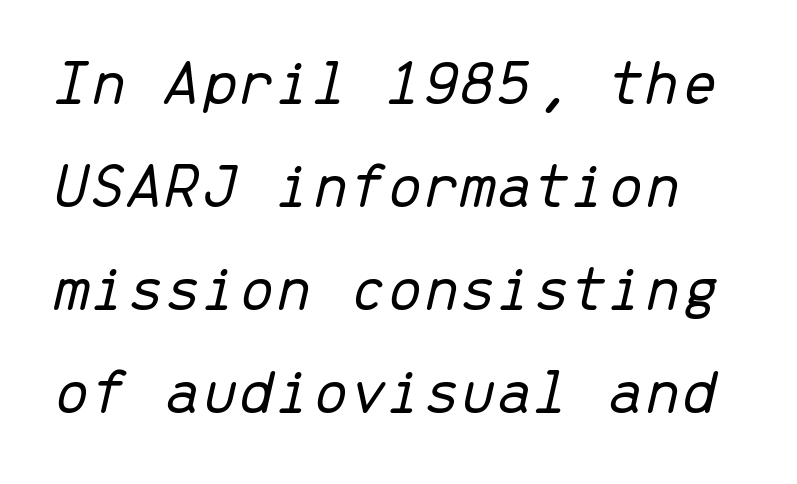
Letters rest on an invisible, unmarked baseline. The letters look calm and open, with moderate or lighter stems. This rendering leaves character spacing at its baseline value. The line-height multiplier appears to be the usual default. The font's italic variant was chosen for this text.
